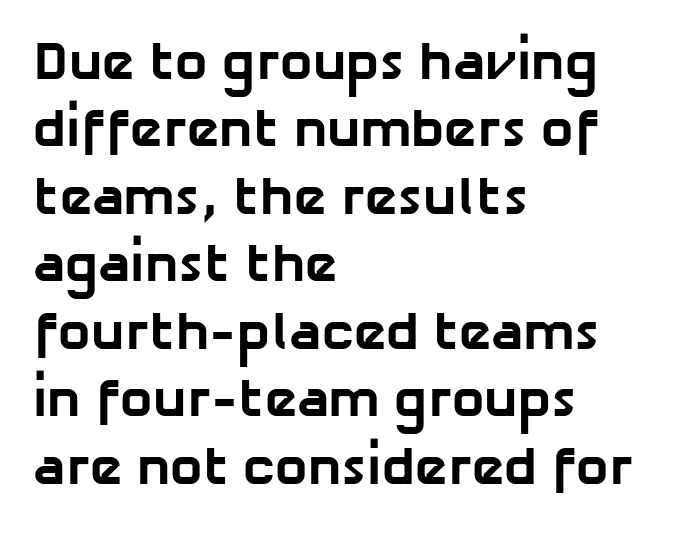
Q: Is the text bold? A: Yes.
Q: Is the typeface a serif or a sans-serif typeface? A: Sans-serif.
Q: Is the text underlined? A: No.
Q: How is the paragraph aligned? A: Left-aligned.
Q: Is the spacing between letters normal or unusually wide? A: Normal.
Q: Is the spacing between lines tight, normal or loose? A: Normal.
Q: Width (condensed, normal, or wide)? A: Normal.
Q: Stroke contrast? A: Low.
Q: x-height? A: Medium.
Q: Monospaced? A: No.
